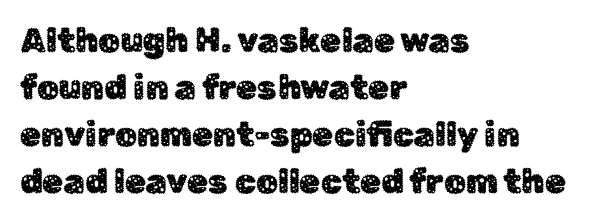
Q: Is the text italic (slanted)? A: No, it is upright.
Q: Is the typeface a serif or a sans-serif typeface? A: Sans-serif.
Q: Is the text underlined? A: No.
Q: How is the paragraph aligned? A: Left-aligned.
Q: Is the spacing between letters normal or unusually wide? A: Normal.
Q: Is the spacing between lines tight, normal or loose? A: Normal.
Q: Width (condensed, normal, or wide)? A: Normal.
Q: Stroke contrast? A: Low.
Q: x-height? A: Medium.
Q: Monospaced? A: No.
